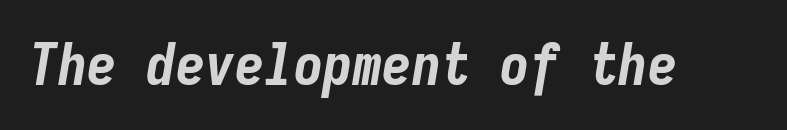
{"italic": "yes", "lean": "right", "slant_degrees": 9, "bold": "yes", "weight": "bold", "width": "condensed", "stroke_contrast": "low", "x_height": "medium", "monospaced": "yes", "underline": "no", "letter_spacing": "normal", "letter_spacing_em": 0.0, "glyph_px": 59}
